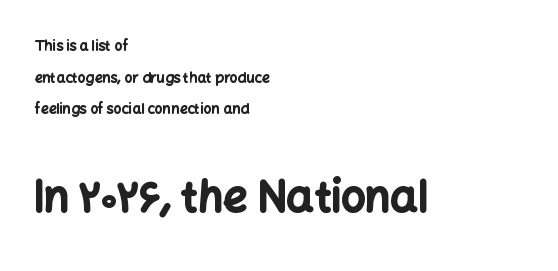
{"serif": "no", "italic": "no", "bold": "yes", "weight": "bold", "width": "normal", "stroke_contrast": "low", "x_height": "medium", "monospaced": "no", "underline": "no", "align": "left", "line_spacing": "loose", "line_spacing_ratio": 2.26, "letter_spacing": "normal", "letter_spacing_em": 0.0, "larger_block": "second", "size_ratio": 3.07, "glyph_px": 43}
